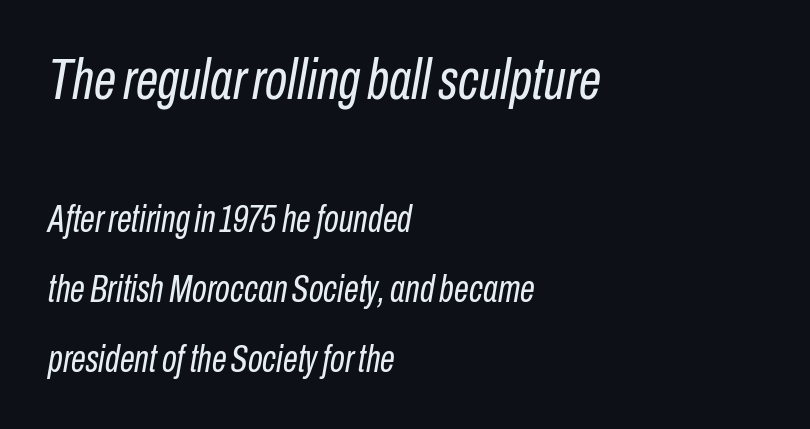
The image shows 57 px regular-weight, condensed type, italic (leaning right); set left-aligned, line spacing 1.84x, normal letter spacing, not underlined; the first (top) block is 1.5x larger; low stroke contrast and a medium x-height.
